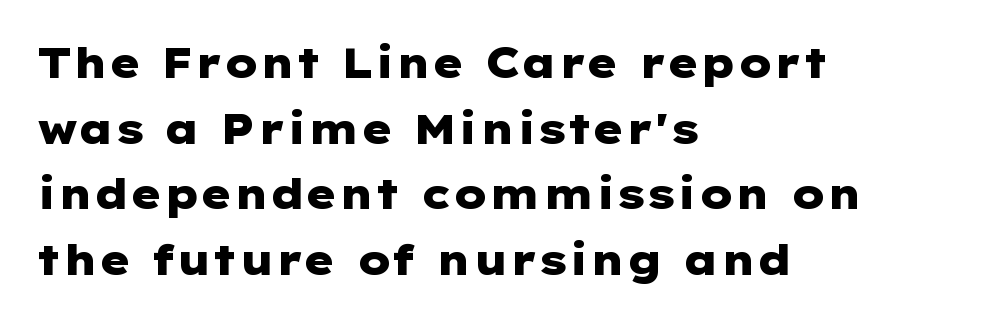
The image shows 42 px heavy, wide sans-serif type, upright; set left-aligned, normal line spacing (1.56x), normal letter spacing, not underlined; low stroke contrast and a medium x-height.
